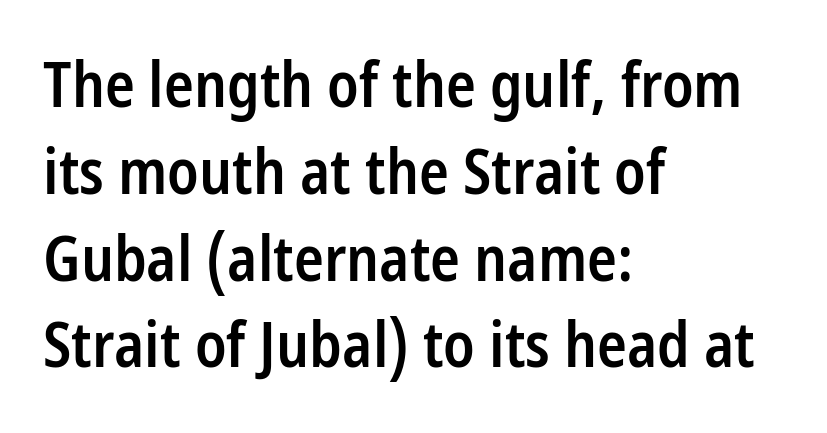
{"serif": "no", "italic": "no", "bold": "semi", "weight": "semibold", "width": "condensed", "stroke_contrast": "low", "x_height": "medium", "monospaced": "no", "underline": "no", "align": "left", "line_spacing": "normal", "line_spacing_ratio": 1.4, "letter_spacing": "normal", "letter_spacing_em": 0.0, "glyph_px": 62}
